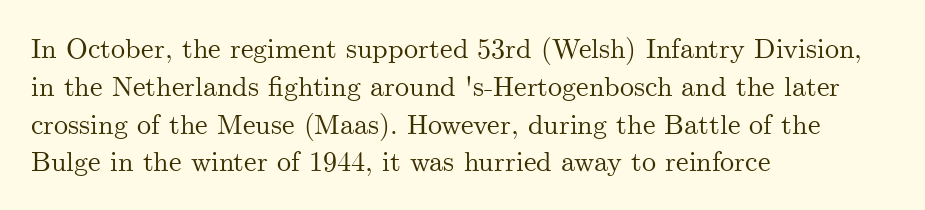
Default kerning and tracking; the words read as compact shapes. Little horizontal feet cap the strokes, marking this as serif type. The lines sit at an ordinary, default distance from one another. Has an underline been added? It has not.
